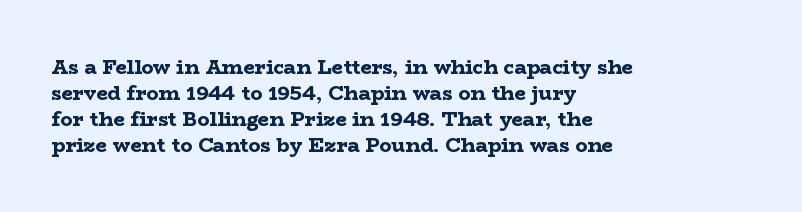
{"italic": "no", "bold": "yes", "underline": "no", "align": "left", "line_spacing": "normal", "line_spacing_ratio": 1.3, "letter_spacing": "normal", "letter_spacing_em": 0.0, "glyph_px": 20}
